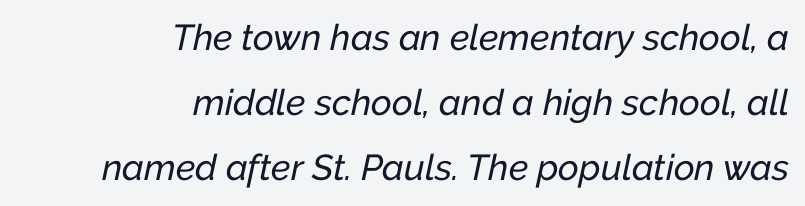
Bare-footed words on every line. These lines are rendered in a variable-pitch font. The letters are slanted; this is an italic face. One-word summary of the alignment: right.
